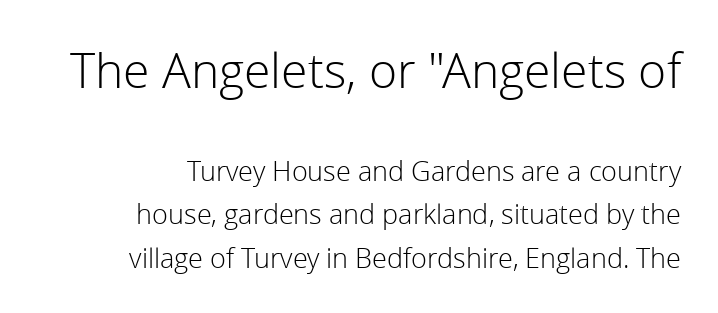
Q: Is the text bold? A: No.
Q: Is the text italic (slanted)? A: No, it is upright.
Q: Is the typeface a serif or a sans-serif typeface? A: Sans-serif.
Q: Is the text underlined? A: No.
Q: How is the paragraph aligned? A: Right-aligned.
Q: Is the spacing between letters normal or unusually wide? A: Normal.
Q: Is the spacing between lines tight, normal or loose? A: Normal.
Q: Which block of text is set in a larger size, the first (top) or the second (bottom)? A: The first (top) one.
Q: Width (condensed, normal, or wide)? A: Normal.
Q: Stroke contrast? A: Low.
Q: x-height? A: Medium.
Q: Monospaced? A: No.
